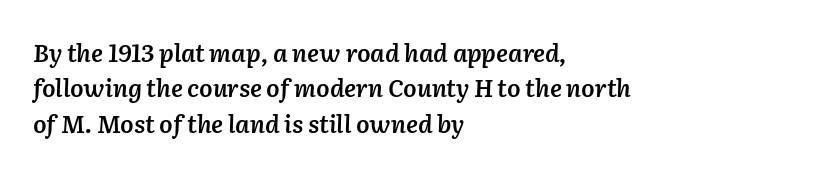
{"italic": "yes", "lean": "right", "slant_degrees": 2, "bold": "semi", "underline": "no", "align": "left", "line_spacing": "normal", "line_spacing_ratio": 1.47, "letter_spacing": "normal", "letter_spacing_em": 0.0, "glyph_px": 24}
